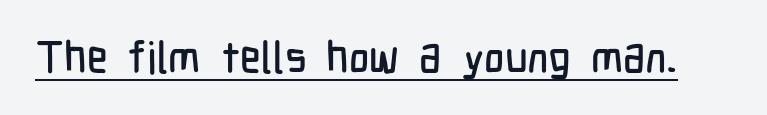
Posture: upright roman. The passage shown is underscored from start to finish. Proportional: the letters do not fall into vertical columns. Spacing between characters is what you'd get straight out of the box. The face used here is a sans, in the tradition of grotesques and geometrics.
